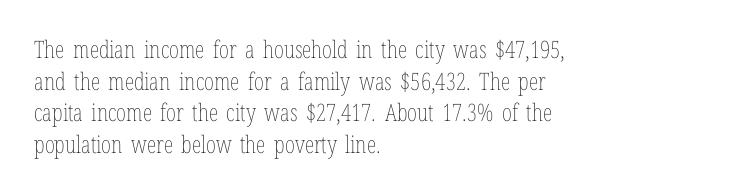
{"italic": "no", "bold": "no", "underline": "no", "align": "left", "line_spacing": "normal", "line_spacing_ratio": 1.32, "letter_spacing": "normal", "letter_spacing_em": 0.0, "glyph_px": 24}
